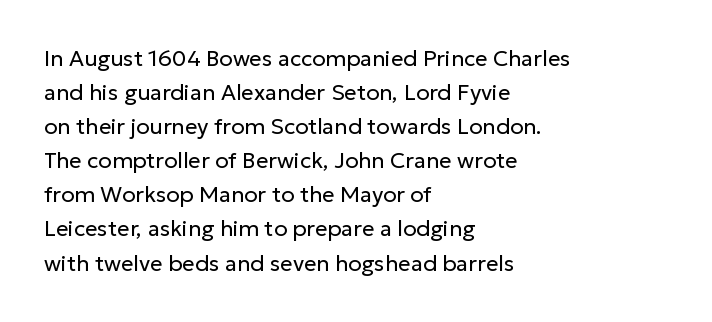
Caption: multi-line text, flush left, ragged right. Rendered with straight, roman letterforms. Beneath every word, the page is bare. Weight: not bold — regular or lighter. Nobody touched the tracking dial on this one. Vertically, the passage feels balanced, rows spaced as you'd expect.
